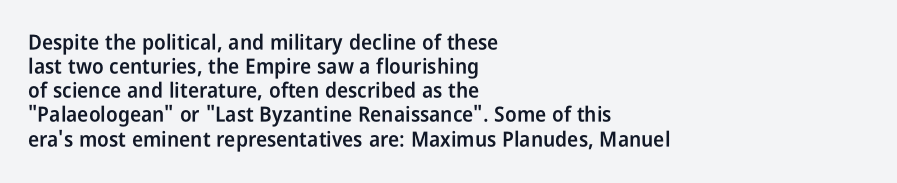
The letters sit at their default tracking, neither squeezed nor spread. You can tell it's not italic because the verticals are truly vertical. Words float on clear page, feet unadorned. A semibold gives these letters moderate extra thickness, short of bold.
